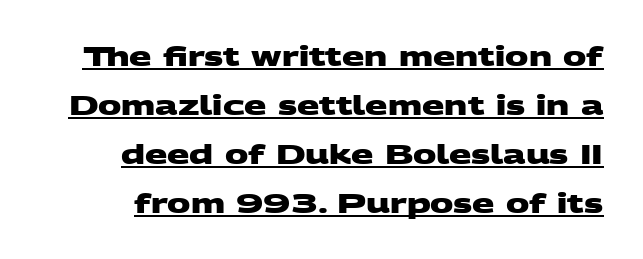
The specimen includes a rule beneath the text block's lines. Strong, thick strokes mark this as bold type. Letter spacing: default.
